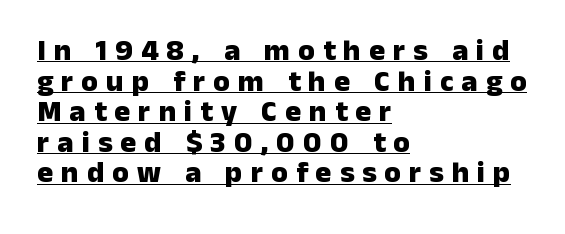
Compared with typical body copy, the letter spacing here is much looser. A sans-serif font was chosen for this passage. Posture: upright roman. Thick stems and heavy bowls — unmistakably bold. Every word sits above its own underline. A classic flush-left, rag-right setting is used for this passage.
